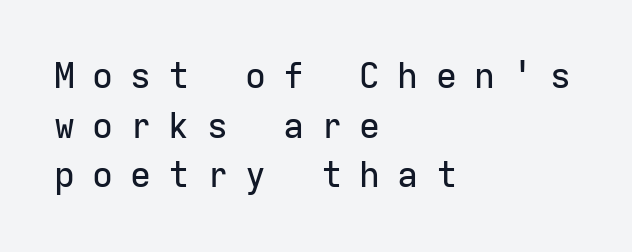
Are there feet on the stems? There aren't — it's a sans. You can tell it's not italic because the verticals are truly vertical. Compared with typical body copy, the letter spacing here is much looser. Spacing verdict: monospaced, one width for all characters. Plain, unruled lines of type.
